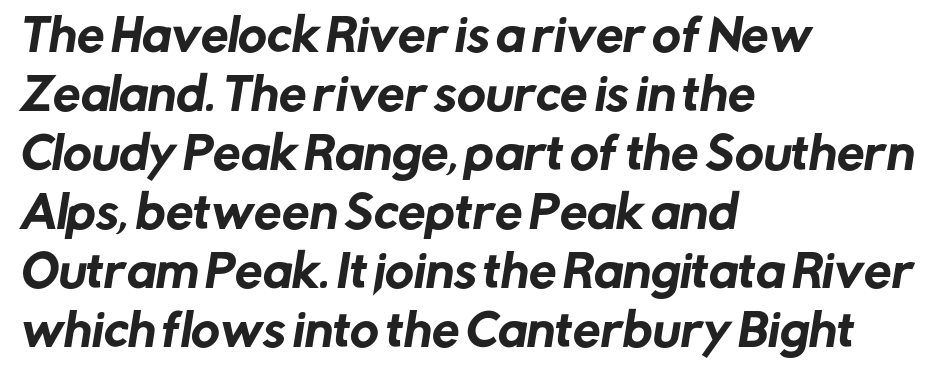
Q: Is the typeface a serif or a sans-serif typeface? A: Sans-serif.
Q: Is the text underlined? A: No.
Q: How is the paragraph aligned? A: Left-aligned.
Q: Is the spacing between letters normal or unusually wide? A: Normal.
Q: Is the spacing between lines tight, normal or loose? A: Normal.
Q: Width (condensed, normal, or wide)? A: Normal.
Q: Stroke contrast? A: Low.
Q: x-height? A: Medium.
Q: Monospaced? A: No.
